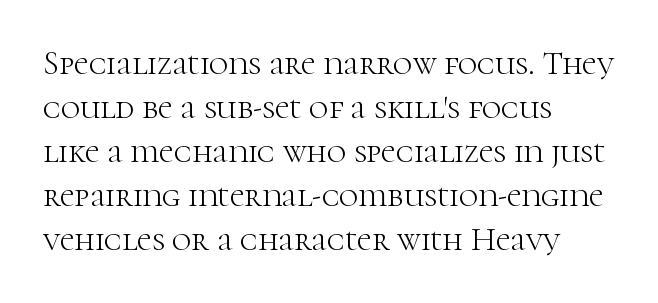
Which margin do the lines hug? The left one — the right edge is uneven. Check under the words: just untouched page. Each new line begins a customary step beneath the previous one. No letter is thick-stroked: the sample isn't bold. The designer went with a serif here, giving each stem small feet.
